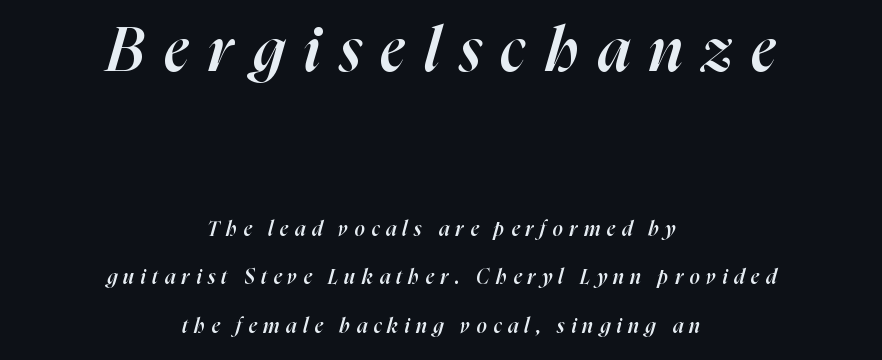
Letter spacing: wide. The composition opens big and finishes small. Casual observation: everything's sitting right in the middle. Italic? Definitely — the glyphs are oblique. Airy leading. Letters rest on an invisible, unmarked baseline.
